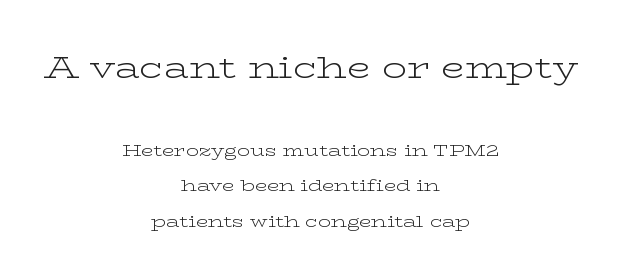
Q: Is the text bold? A: No.
Q: Is the text italic (slanted)? A: No, it is upright.
Q: Is the typeface a serif or a sans-serif typeface? A: Serif.
Q: Is the text underlined? A: No.
Q: How is the paragraph aligned? A: Centered.
Q: Is the spacing between letters normal or unusually wide? A: Normal.
Q: Is the spacing between lines tight, normal or loose? A: Loose.
Q: Which block of text is set in a larger size, the first (top) or the second (bottom)? A: The first (top) one.
Q: Width (condensed, normal, or wide)? A: Wide.
Q: Stroke contrast? A: Low.
Q: x-height? A: Medium.
Q: Monospaced? A: No.
